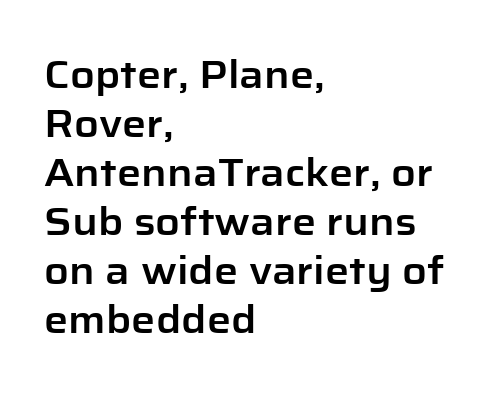
The image shows 38 px sans-serif type, upright; set left-aligned, normal line spacing (1.29x), normal letter spacing, not underlined; low stroke contrast and a medium x-height.
